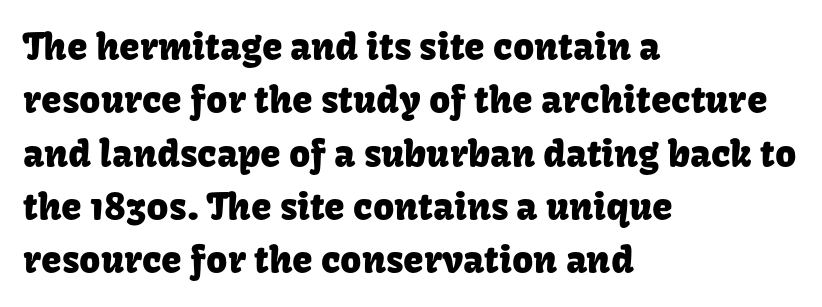
{"serif": "no", "italic": "no", "width": "normal", "stroke_contrast": "low", "x_height": "medium", "monospaced": "no", "underline": "no", "align": "left", "line_spacing": "normal", "line_spacing_ratio": 1.44, "letter_spacing": "normal", "letter_spacing_em": 0.0, "glyph_px": 37}
